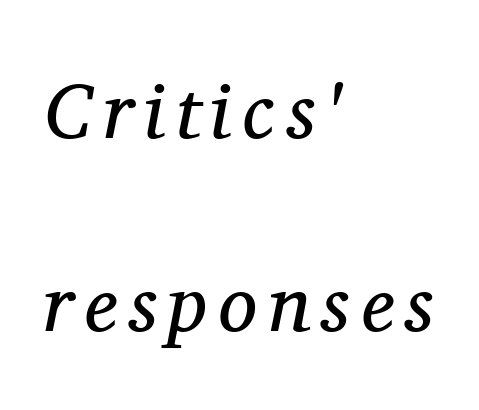
{"serif": "yes", "italic": "yes", "lean": "right", "slant_degrees": 11, "bold": "no", "weight": "regular", "width": "normal", "stroke_contrast": "medium", "x_height": "medium", "monospaced": "no", "underline": "no", "align": "left", "line_spacing": "loose", "line_spacing_ratio": 2.47, "glyph_px": 78}
